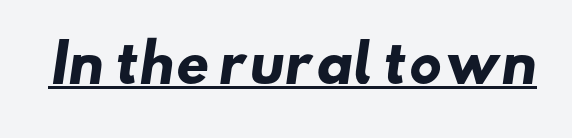
Stroke terminals: plain, sans-serif. Typographic density is high because the face is bold. Does a line run under the words? Yes, clearly. Observe the ordinary spacing: letters are neighbours, not strangers. A typesetter would call this proportional, since set widths differ per character.
